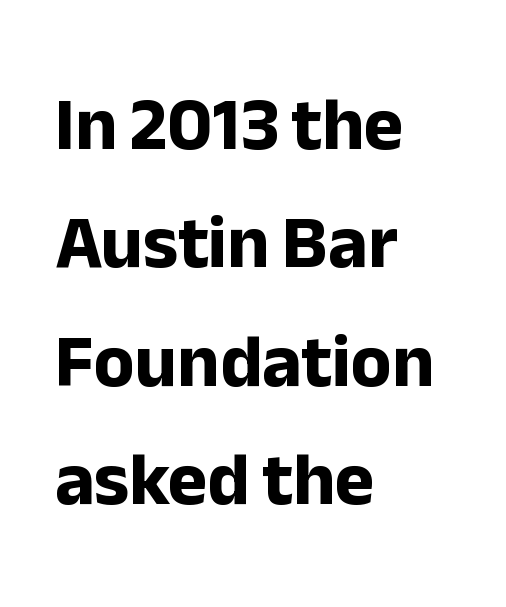
The image shows 75 px bold sans-serif type, upright; set left-aligned, normal line spacing (1.58x), normal letter spacing, not underlined; low stroke contrast and a medium x-height.
